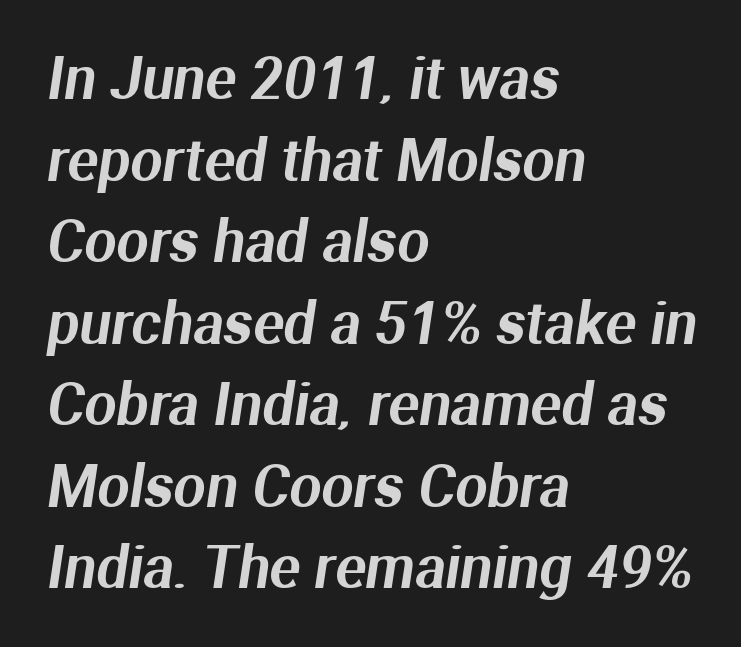
The image shows 57 px sans-serif type; set left-aligned, normal line spacing (1.43x), normal letter spacing, not underlined; medium stroke contrast and a medium x-height.
